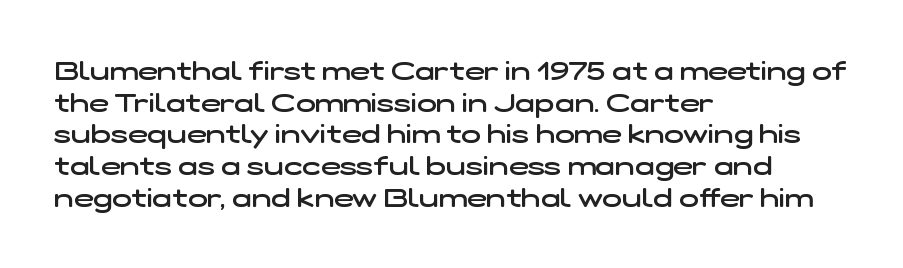
Default kerning and tracking; the words read as compact shapes. Each line starts at the same left margin while the right side varies. The strokes are fattened partway — semibold, not bold. Anything drawn beneath the words? Only blank space.
